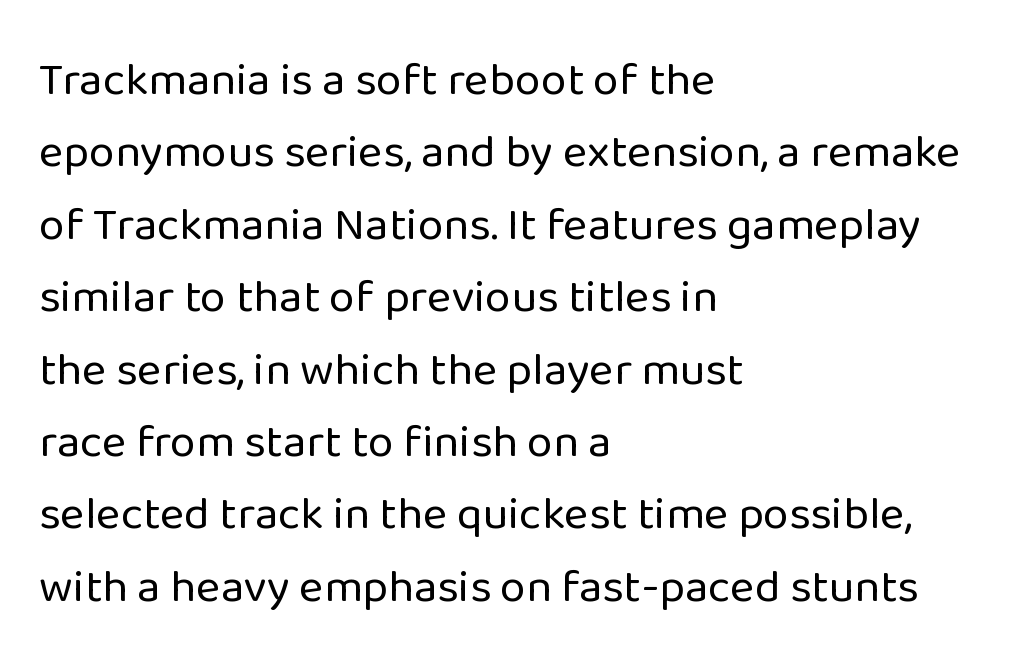
The space directly below the letters is spotless. Weight: not bold — regular or lighter. The glyphs in this specimen are sans serif. Short note: letters normally spaced.
